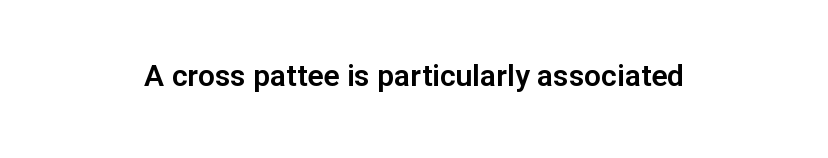
The image shows 30 px sans-serif type, upright; set normal letter spacing, not underlined; low stroke contrast and a medium x-height.
